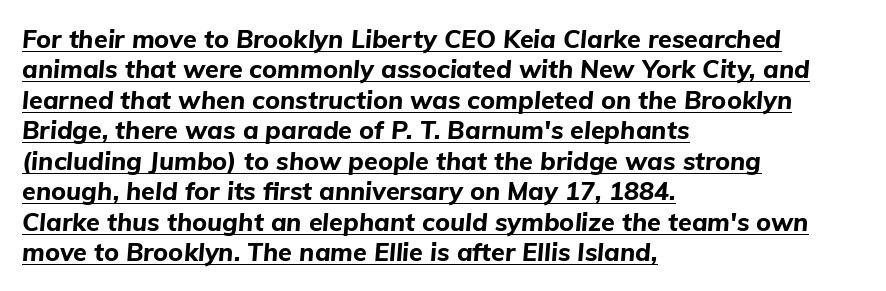
{"italic": "yes", "lean": "right", "slant_degrees": 5, "bold": "yes", "underline": "yes", "align": "left", "line_spacing_ratio": 1.22, "letter_spacing": "normal", "letter_spacing_em": 0.0, "glyph_px": 25}
